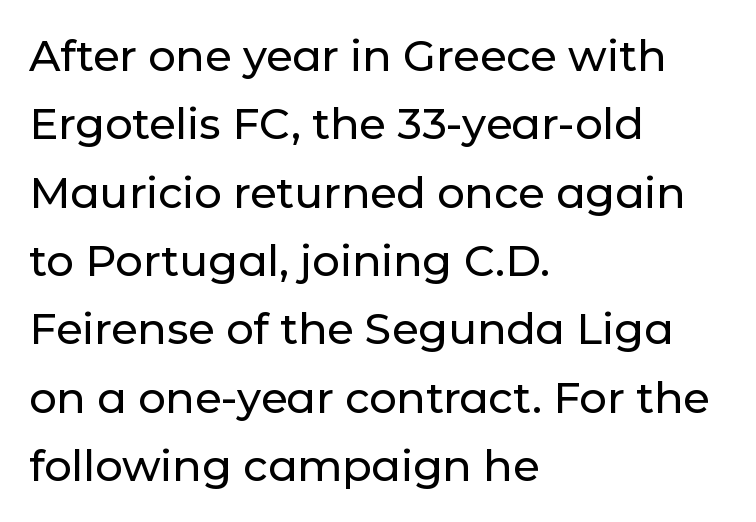
{"serif": "no", "italic": "no", "width": "normal", "stroke_contrast": "low", "x_height": "medium", "monospaced": "no", "underline": "no", "align": "left", "line_spacing": "normal", "line_spacing_ratio": 1.59, "letter_spacing": "normal", "letter_spacing_em": 0.0, "glyph_px": 43}
